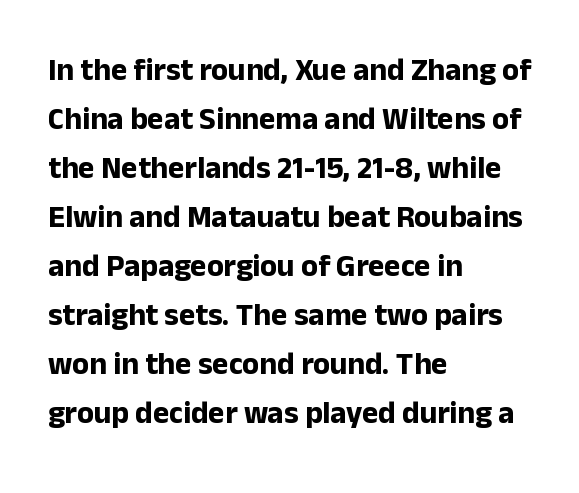
{"serif": "no", "italic": "no", "bold": "yes", "weight": "bold", "width": "normal", "stroke_contrast": "low", "x_height": "medium", "monospaced": "no", "underline": "no", "align": "left", "line_spacing": "normal", "line_spacing_ratio": 1.58, "letter_spacing": "normal", "letter_spacing_em": 0.0, "glyph_px": 31}
